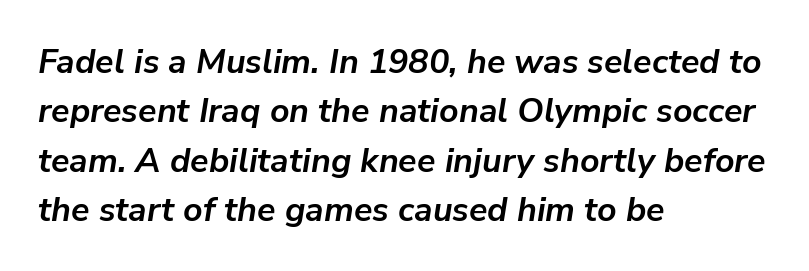
{"italic": "yes", "lean": "right", "slant_degrees": 9, "bold": "yes", "weight": "semibold", "width": "normal", "stroke_contrast": "low", "x_height": "medium", "monospaced": "no", "underline": "no", "align": "left", "line_spacing": "normal", "line_spacing_ratio": 1.45, "letter_spacing": "normal", "letter_spacing_em": 0.0, "glyph_px": 34}
